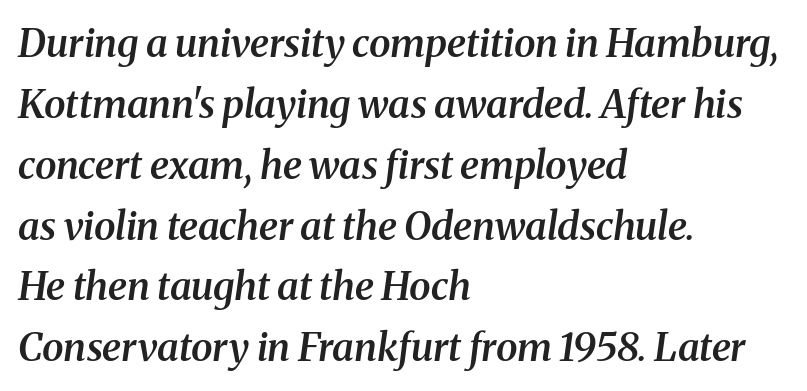
Little horizontal feet cap the strokes, marking this as serif type. Quick note: italic. Regarding leading, the lines here are spaced in the standard way. Honestly, the letter spacing is just normal — you wouldn't notice it.
